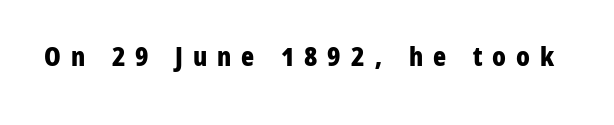
Q: Is the text bold? A: Yes.
Q: Is the text italic (slanted)? A: No, it is upright.
Q: Is the text underlined? A: No.
Q: Is the spacing between letters normal or unusually wide? A: Unusually wide.
